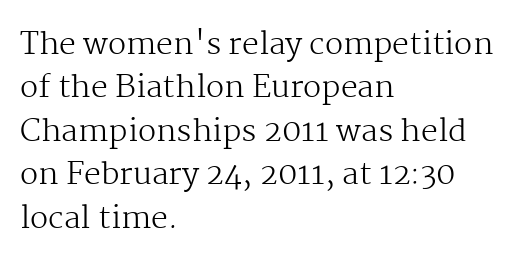
The image shows 30 px regular-weight serif type, upright; set left-aligned, normal line spacing (1.45x), normal letter spacing, not underlined; medium stroke contrast and a medium x-height.
